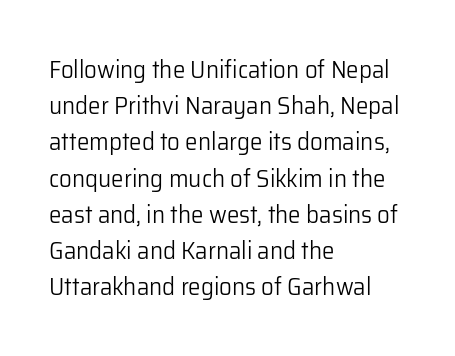
{"italic": "no", "bold": "no", "underline": "no", "align": "left", "line_spacing": "normal", "line_spacing_ratio": 1.45, "letter_spacing": "normal", "letter_spacing_em": 0.0, "glyph_px": 25}
